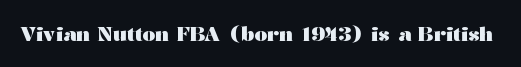
The image shows 20 px bold type, upright; set normal letter spacing, not underlined.
